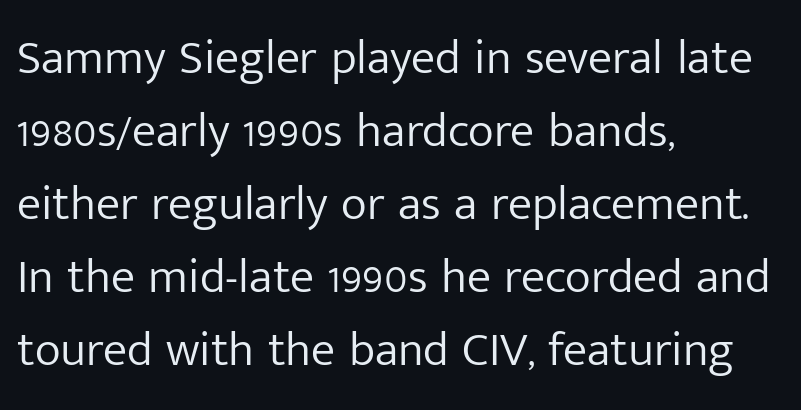
The typeface has the unassuming heft of standard copy or less. No italicization has been applied; the sample stays upright. Line beginnings align vertically; line endings do not. Between one letter and the next there's only the usual sliver of space. Each new line begins a customary step beneath the previous one. The typeface chosen for these lines omits serifs.
